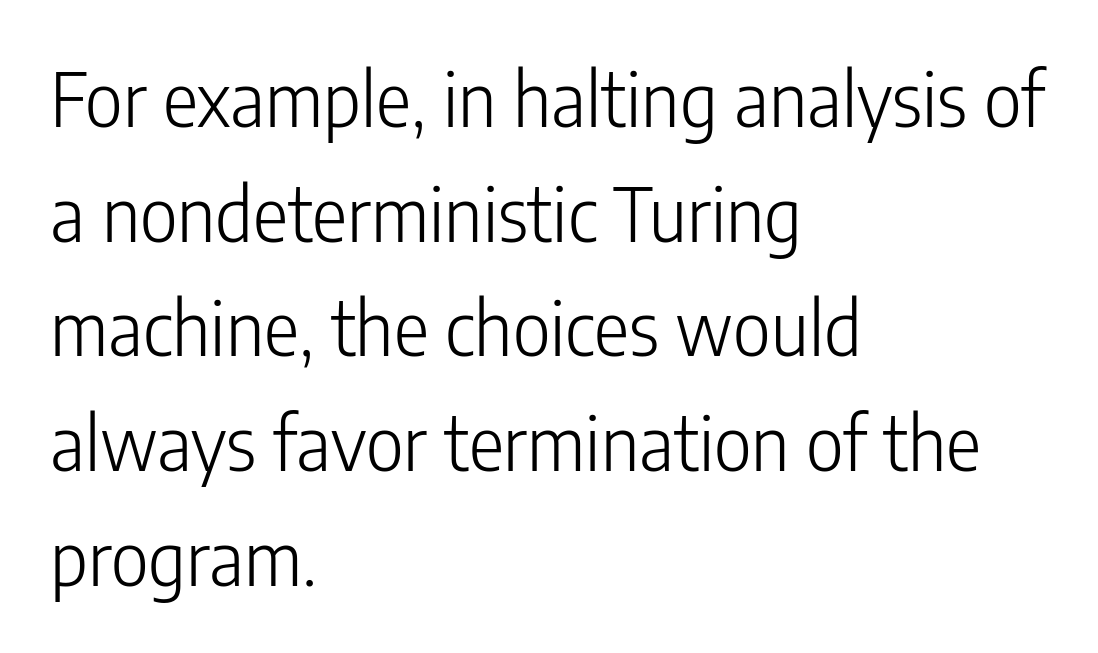
The image shows 74 px light, condensed sans-serif type, upright; set left-aligned, normal line spacing (1.55x), normal letter spacing, not underlined; low stroke contrast and a medium x-height.
